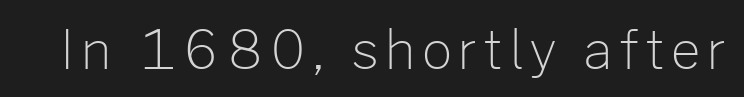
{"serif": "no", "italic": "no", "bold": "no", "weight": "light", "width": "normal", "stroke_contrast": "low", "x_height": "medium", "monospaced": "no", "underline": "no", "glyph_px": 53}
